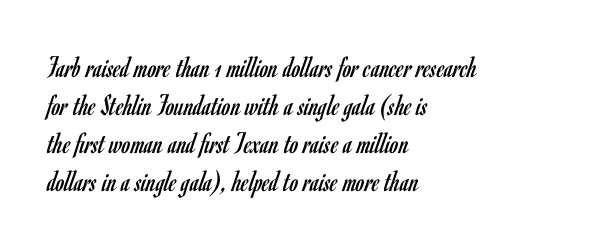
{"serif": "no", "bold": "no", "weight": "regular", "width": "condensed", "stroke_contrast": "low", "x_height": "small", "monospaced": "no", "underline": "no", "align": "left", "line_spacing_ratio": 1.23, "letter_spacing": "normal", "letter_spacing_em": 0.0, "glyph_px": 31}
